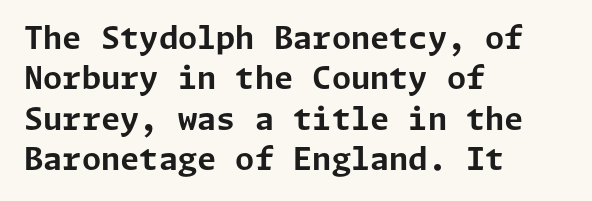
{"serif": "no", "italic": "no", "bold": "yes", "weight": "bold", "width": "normal", "stroke_contrast": "low", "x_height": "medium", "underline": "no", "align": "left", "line_spacing": "normal", "line_spacing_ratio": 1.3, "letter_spacing": "normal", "letter_spacing_em": 0.0, "glyph_px": 31}
